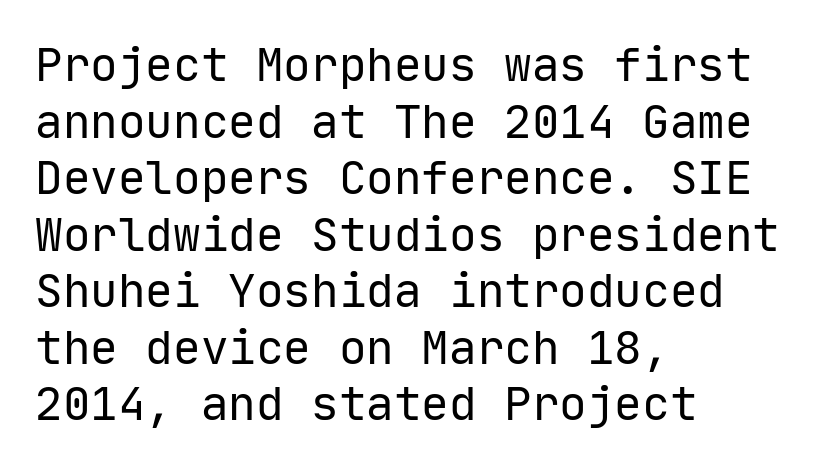
{"serif": "no", "italic": "no", "bold": "no", "weight": "regular", "width": "normal", "stroke_contrast": "low", "x_height": "medium", "monospaced": "yes", "underline": "no", "align": "left", "line_spacing_ratio": 1.23, "letter_spacing": "normal", "letter_spacing_em": 0.0, "glyph_px": 46}
